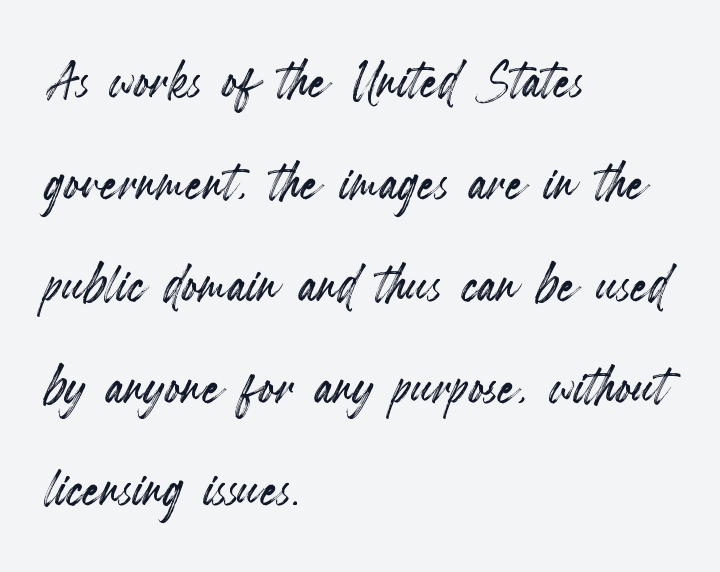
The image shows 68 px condensed type; set left-aligned, normal line spacing (1.5x), normal letter spacing, not underlined; a small x-height.
